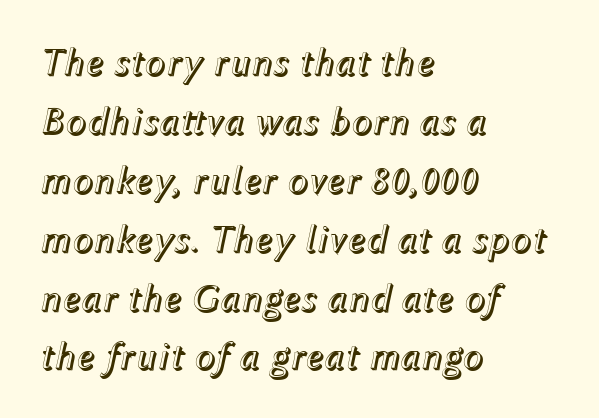
The image shows 39 px text type, italic (leaning right); set left-aligned, normal line spacing (1.51x), normal letter spacing, not underlined; a medium x-height.
